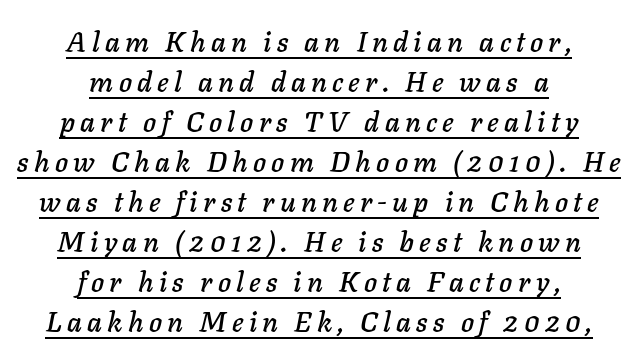
Q: Is the text italic (slanted)? A: Yes, it leans right by about 11 degrees.
Q: Is the text underlined? A: Yes.
Q: How is the paragraph aligned? A: Centered.
Q: Is the spacing between lines tight, normal or loose? A: Normal.
Q: Width (condensed, normal, or wide)? A: Normal.
Q: Stroke contrast? A: Low.
Q: x-height? A: Medium.
Q: Monospaced? A: No.
